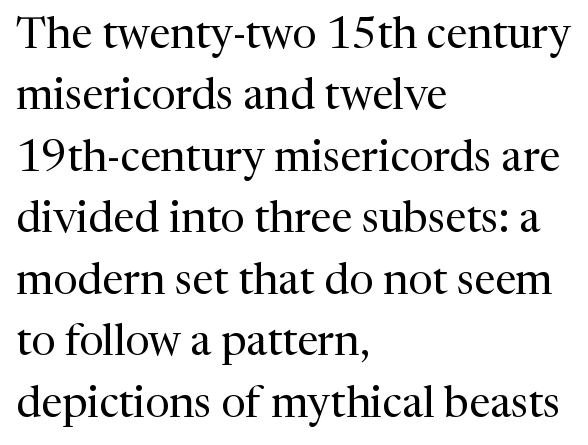
{"serif": "yes", "italic": "no", "bold": "no", "weight": "regular", "width": "normal", "stroke_contrast": "medium", "x_height": "medium", "monospaced": "no", "underline": "no", "align": "left", "line_spacing": "normal", "line_spacing_ratio": 1.43, "letter_spacing": "normal", "letter_spacing_em": 0.0, "glyph_px": 43}
